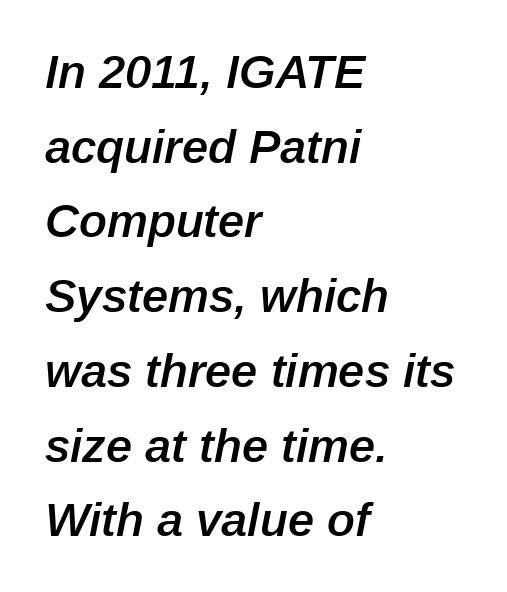
{"italic": "yes", "lean": "right", "slant_degrees": 12, "bold": "semi", "weight": "semibold", "width": "normal", "stroke_contrast": "low", "x_height": "medium", "monospaced": "no", "underline": "no", "align": "left", "line_spacing": "normal", "line_spacing_ratio": 1.59, "letter_spacing": "normal", "letter_spacing_em": 0.0, "glyph_px": 47}
